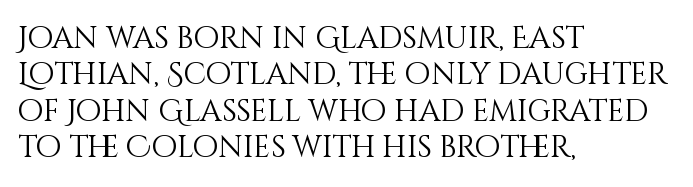
The image shows 30 px light type, upright; set left-aligned, line spacing 1.21x, normal letter spacing, not underlined; medium stroke contrast and a large x-height.
